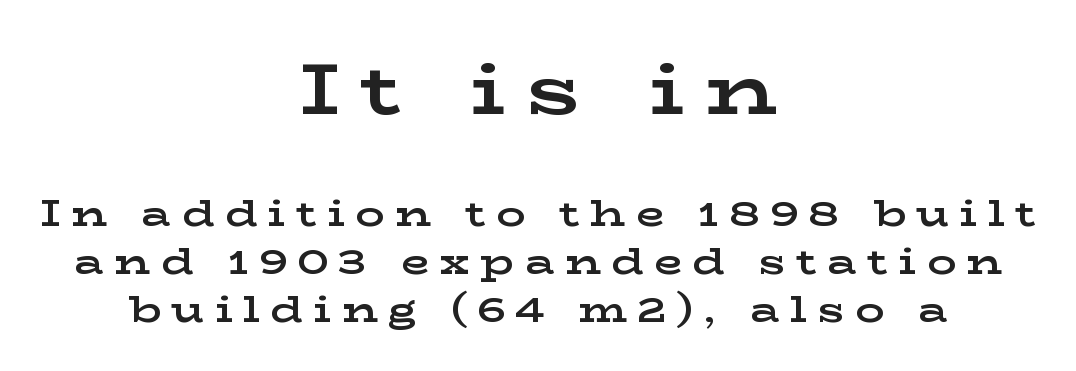
{"serif": "yes", "italic": "no", "bold": "yes", "weight": "bold", "width": "wide", "stroke_contrast": "low", "x_height": "medium", "monospaced": "no", "underline": "no", "align": "center", "line_spacing": "normal", "line_spacing_ratio": 1.33, "letter_spacing": "wide", "letter_spacing_em": 0.29, "larger_block": "first", "size_ratio": 2.0, "glyph_px": 72}
